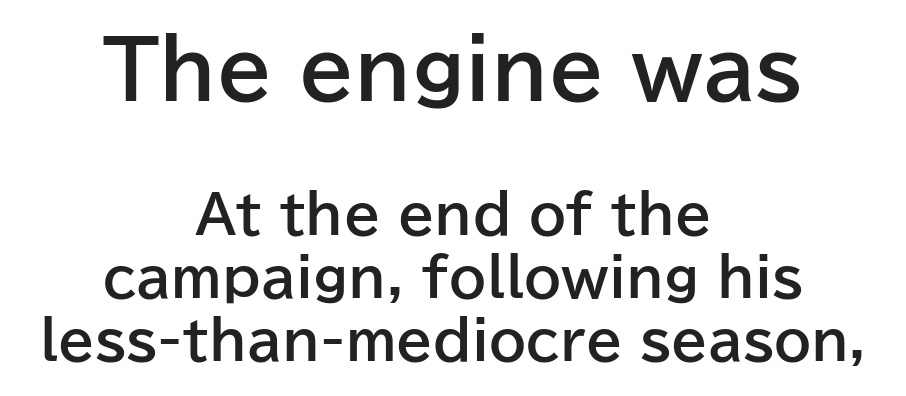
Leftover space on each line is divided equally before and after the words. Nothing sits at the stroke ends, so this counts as sans-serif. This sample has the flowing, uneven cadence of proportional lettering. The letters stand upright; this is a roman face. Large over small — that's the arrangement of the two blocks here.
